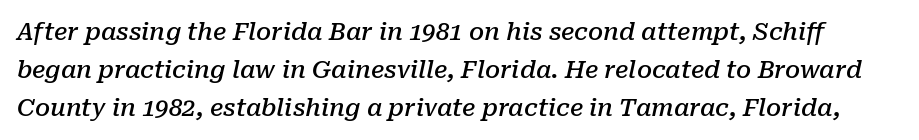
Q: Is the text bold? A: Semi-bold.
Q: Is the text italic (slanted)? A: Yes, it leans right by about 10 degrees.
Q: Is the text underlined? A: No.
Q: Is the spacing between letters normal or unusually wide? A: Normal.
Q: Is the spacing between lines tight, normal or loose? A: Normal.
